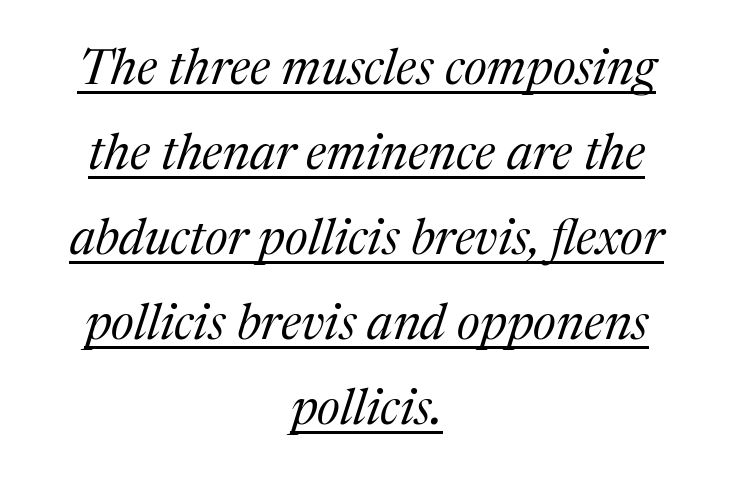
The image shows 50 px regular-weight serif type, italic (leaning right); set centered, normal line spacing (1.7x), normal letter spacing, underlined; medium stroke contrast and a medium x-height.
